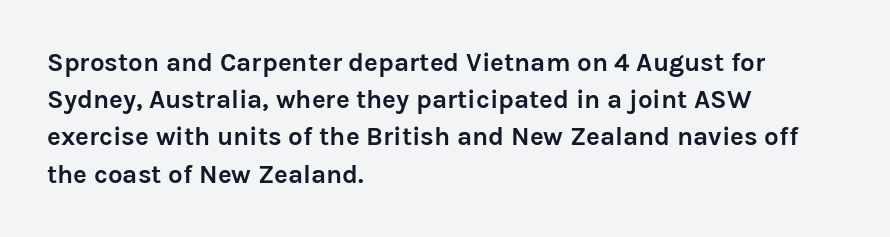
{"italic": "no", "bold": "yes", "underline": "no", "align": "left", "line_spacing": "normal", "line_spacing_ratio": 1.43, "letter_spacing": "normal", "letter_spacing_em": 0.0, "glyph_px": 26}
